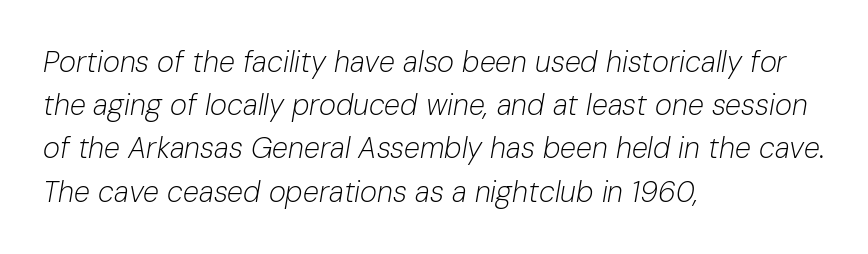
The image shows 29 px light type, italic (leaning right); set left-aligned, normal line spacing (1.49x), normal letter spacing, not underlined; low stroke contrast and a medium x-height.
